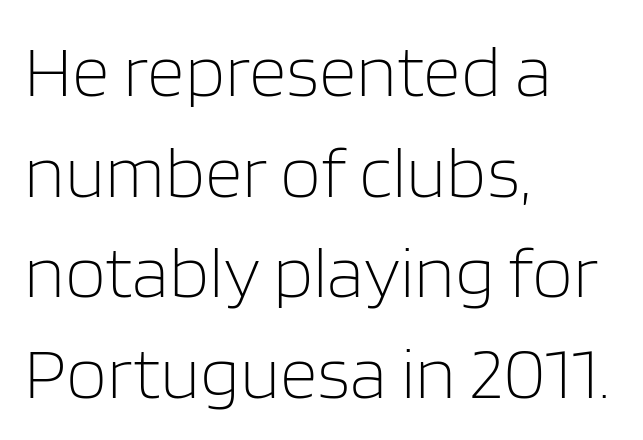
The letters sit at their default tracking, neither squeezed nor spread. Proportional: the letters do not fall into vertical columns. A normal amount of white space separates one row of letters from the next. The rag falls on the right side of this text block. Ordinary non-slanted type is in use.
